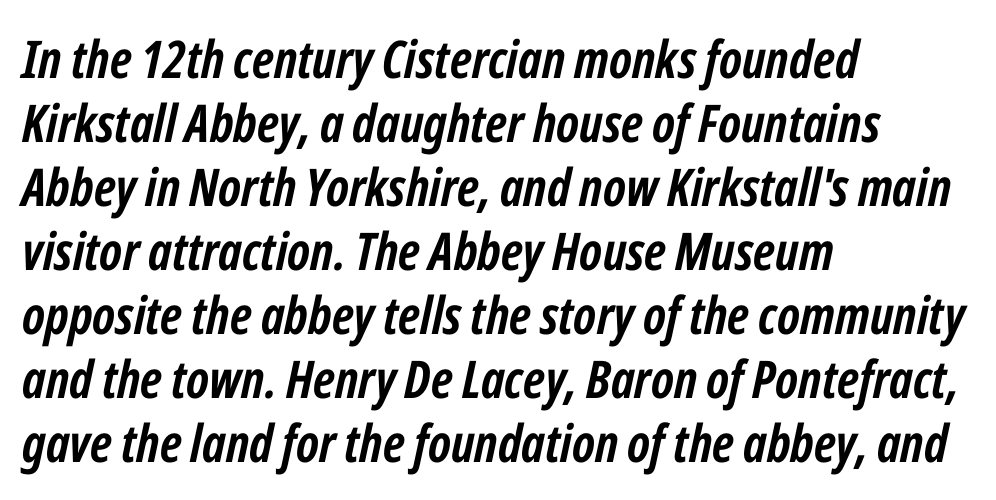
The image shows 52 px semibold, condensed type, italic (leaning right); set left-aligned, line spacing 1.23x, normal letter spacing, not underlined; low stroke contrast and a medium x-height.
